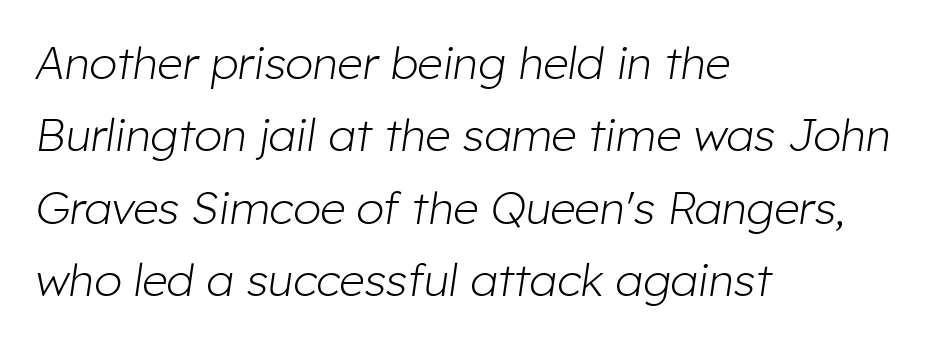
The image shows 45 px light type, italic (leaning right); set left-aligned, normal line spacing (1.61x), normal letter spacing, not underlined; low stroke contrast and a medium x-height.
